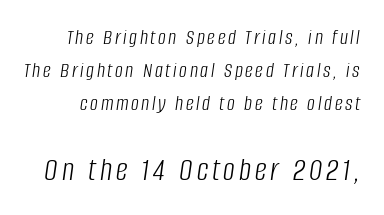
Q: Is the text bold? A: No.
Q: Is the text italic (slanted)? A: Yes, it leans right by about 8 degrees.
Q: Is the text underlined? A: No.
Q: Is the spacing between lines tight, normal or loose? A: Normal.
Q: Which block of text is set in a larger size, the first (top) or the second (bottom)? A: The second (bottom) one.
Q: Width (condensed, normal, or wide)? A: Condensed.
Q: Stroke contrast? A: Low.
Q: x-height? A: Large.
Q: Monospaced? A: No.
